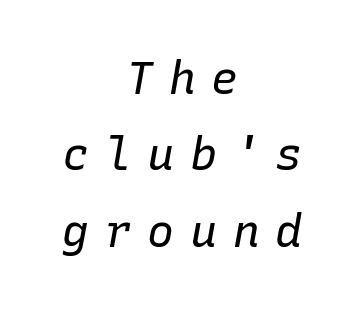
The image shows 45 px regular-weight type, italic (leaning right), monospaced; set centered, normal line spacing (1.7x), unusually wide letter spacing (+0.35 em), not underlined; low stroke contrast and a medium x-height.
